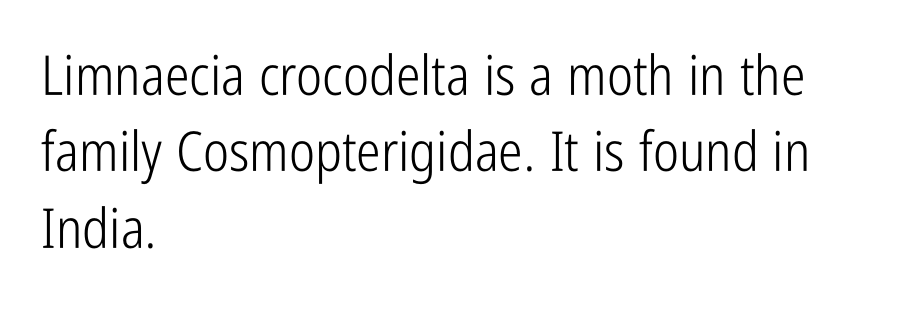
The image shows 55 px light, condensed sans-serif type, upright; set left-aligned, normal line spacing (1.39x), normal letter spacing, not underlined; low stroke contrast and a medium x-height.
